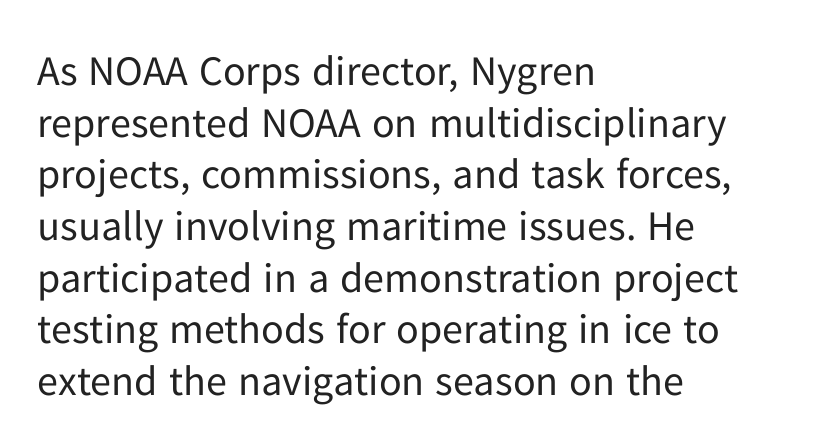
Q: Is the text bold? A: No.
Q: Is the text italic (slanted)? A: No, it is upright.
Q: Is the typeface a serif or a sans-serif typeface? A: Sans-serif.
Q: Is the text underlined? A: No.
Q: How is the paragraph aligned? A: Left-aligned.
Q: Is the spacing between letters normal or unusually wide? A: Normal.
Q: Width (condensed, normal, or wide)? A: Normal.
Q: Stroke contrast? A: Low.
Q: x-height? A: Medium.
Q: Monospaced? A: No.
